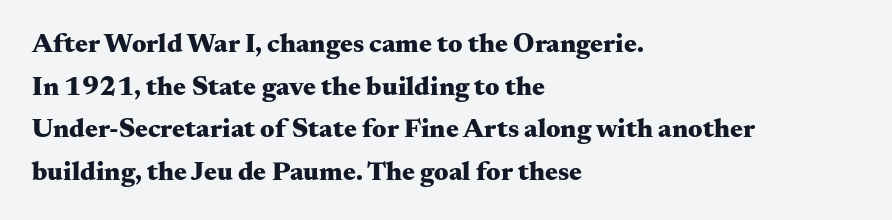
{"italic": "no", "bold": "yes", "underline": "no", "align": "left", "line_spacing": "normal", "line_spacing_ratio": 1.58, "letter_spacing": "normal", "letter_spacing_em": 0.0, "glyph_px": 27}
